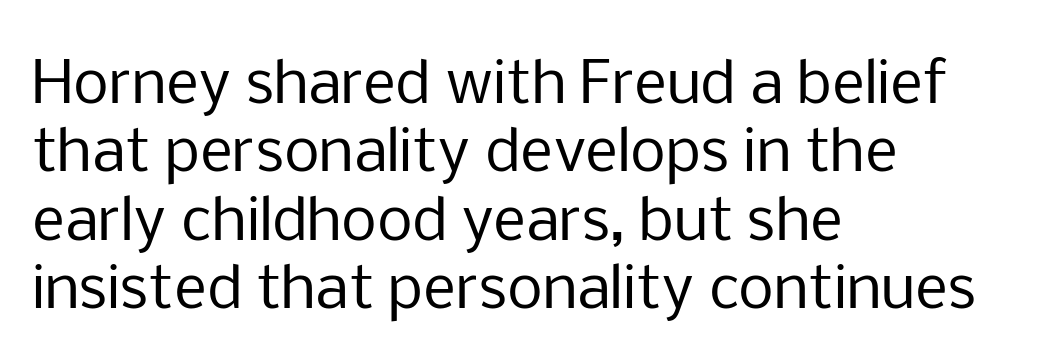
{"serif": "no", "italic": "no", "bold": "no", "weight": "regular", "width": "normal", "stroke_contrast": "low", "x_height": "medium", "monospaced": "no", "underline": "no", "align": "left", "line_spacing_ratio": 1.2, "letter_spacing": "normal", "letter_spacing_em": 0.0, "glyph_px": 57}
